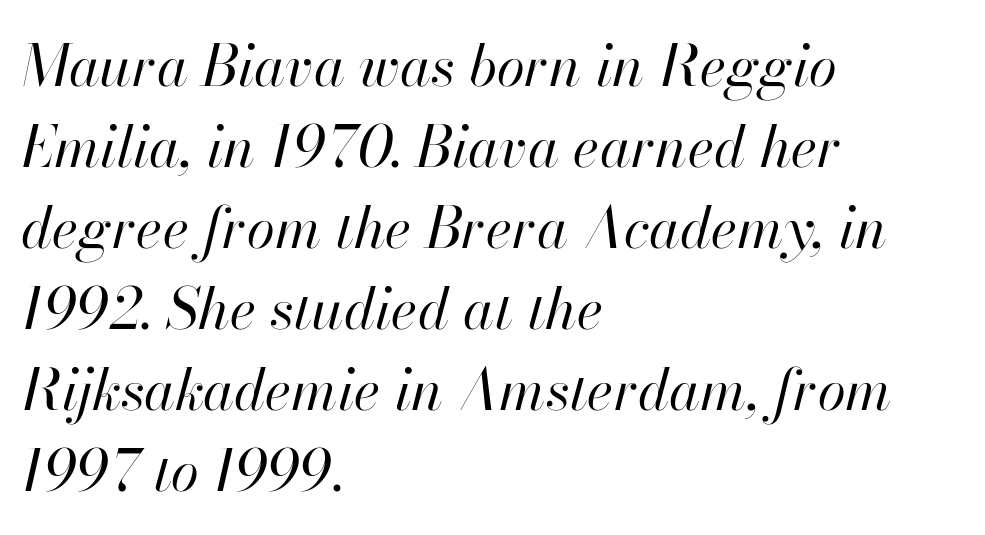
{"italic": "yes", "lean": "right", "slant_degrees": 13, "bold": "no", "weight": "regular", "width": "normal", "stroke_contrast": "high", "x_height": "small", "monospaced": "no", "underline": "no", "align": "left", "line_spacing": "normal", "line_spacing_ratio": 1.42, "letter_spacing": "normal", "letter_spacing_em": 0.0, "glyph_px": 57}
